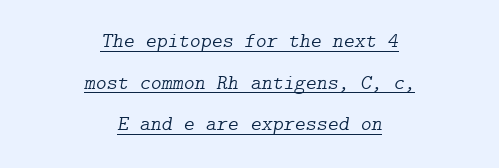
The image shows 21 px text type, italic (leaning right); set centered, loose line spacing (1.98x), normal letter spacing, underlined.
